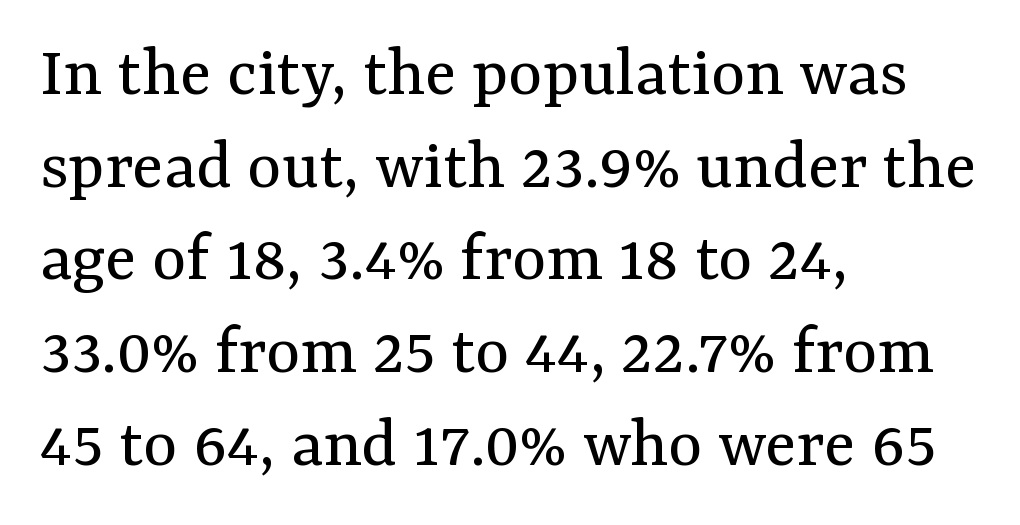
The image shows 73 px regular-weight serif type, upright; set left-aligned, normal line spacing (1.27x), normal letter spacing, not underlined; medium stroke contrast and a medium x-height.
